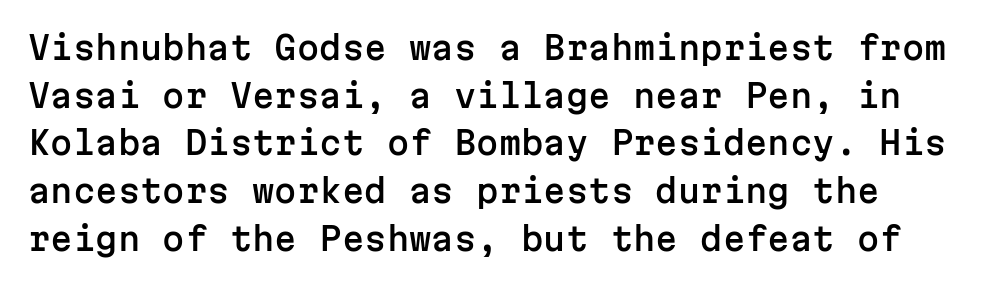
The area under the type is left untouched. Here the designer chose a console-style face with uniform glyph widths. In terms of letterform style, serifs are entirely absent. Posture: upright roman.
